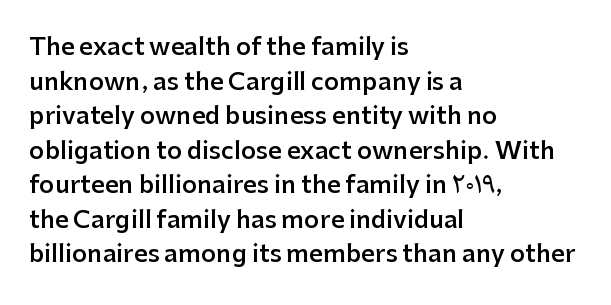
The image shows 24 px text type, upright; set left-aligned, normal line spacing (1.44x), normal letter spacing, not underlined.
